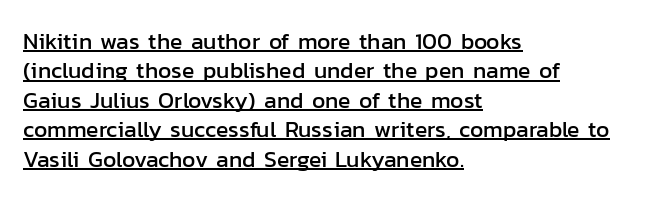
Posture: upright roman. The rendering uses a moderate line-height, typical for paragraphs. The line texture is even and compact thanks to regular tracking. Line beginnings align vertically; line endings do not. In designer terms, the underline attribute is active on this setting.
